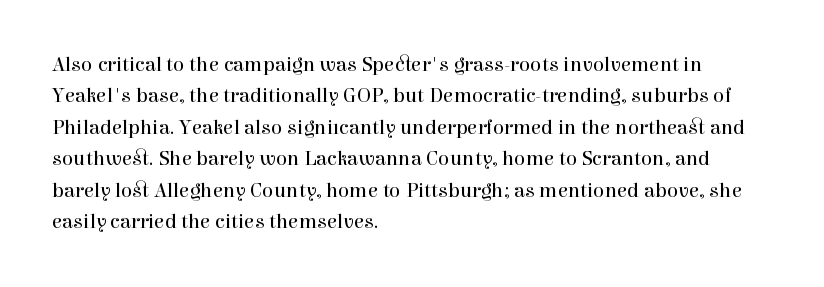
{"italic": "no", "bold": "no", "underline": "no", "align": "left", "line_spacing": "normal", "line_spacing_ratio": 1.5, "letter_spacing": "normal", "letter_spacing_em": 0.0, "glyph_px": 21}
